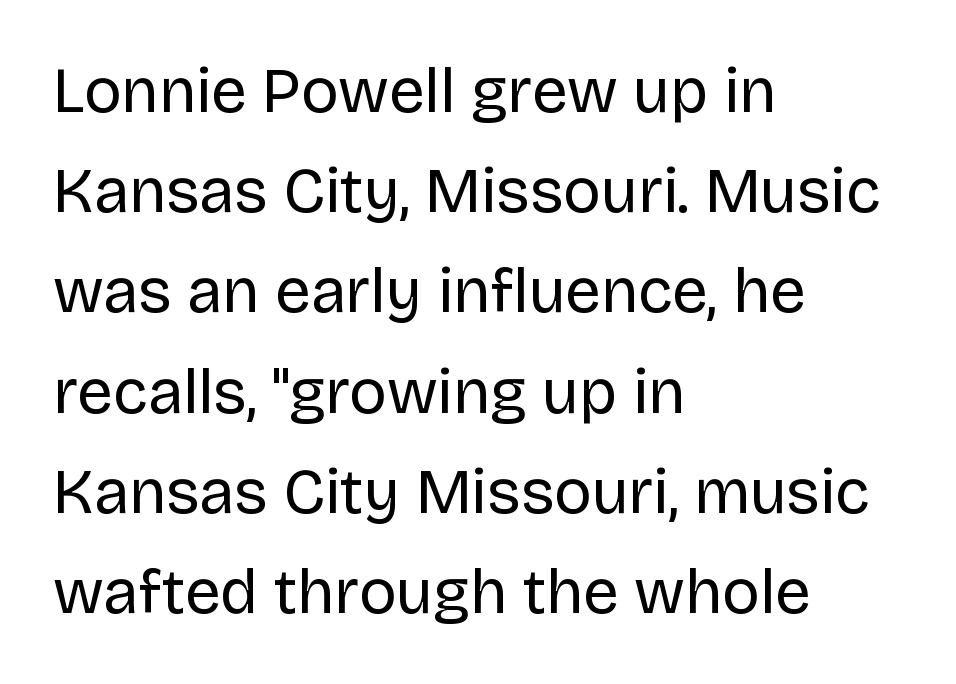
Q: Is the text bold? A: No.
Q: Is the text italic (slanted)? A: No, it is upright.
Q: Is the typeface a serif or a sans-serif typeface? A: Sans-serif.
Q: Is the text underlined? A: No.
Q: How is the paragraph aligned? A: Left-aligned.
Q: Is the spacing between letters normal or unusually wide? A: Normal.
Q: Is the spacing between lines tight, normal or loose? A: Normal.
Q: Width (condensed, normal, or wide)? A: Normal.
Q: Stroke contrast? A: Low.
Q: x-height? A: Large.
Q: Monospaced? A: No.
